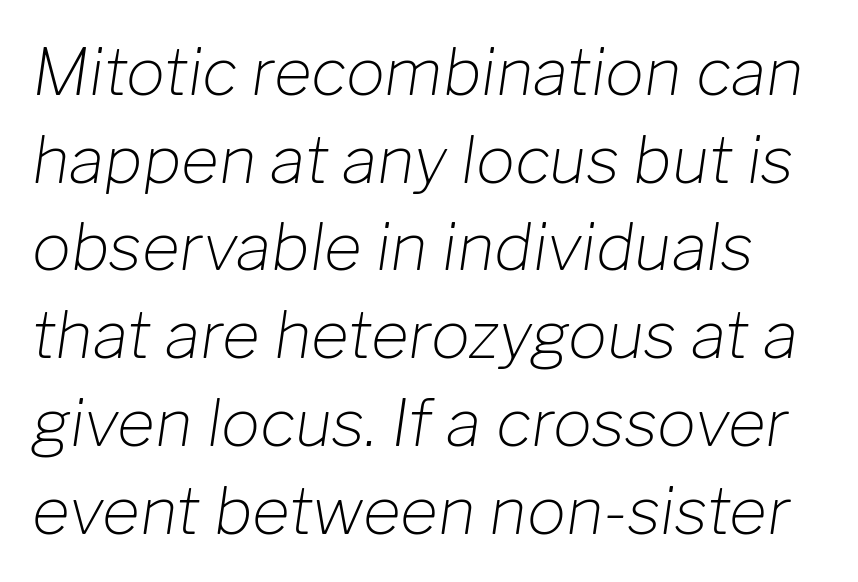
Q: Is the text bold? A: No.
Q: Is the text italic (slanted)? A: Yes, it leans right by about 8 degrees.
Q: Is the text underlined? A: No.
Q: Is the spacing between letters normal or unusually wide? A: Normal.
Q: Is the spacing between lines tight, normal or loose? A: Normal.
Q: Width (condensed, normal, or wide)? A: Normal.
Q: Stroke contrast? A: Low.
Q: x-height? A: Medium.
Q: Monospaced? A: No.
